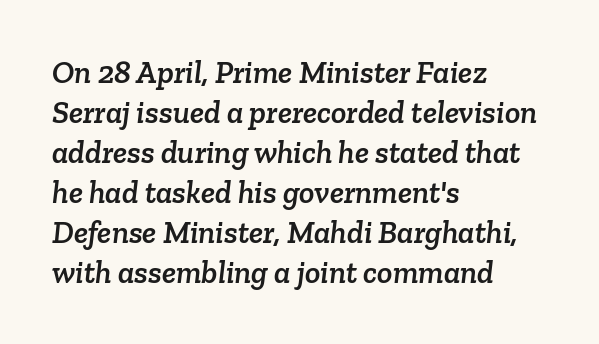
{"serif": "yes", "width": "normal", "stroke_contrast": "low", "x_height": "medium", "monospaced": "no", "underline": "no", "align": "left", "line_spacing": "normal", "line_spacing_ratio": 1.25, "letter_spacing": "normal", "letter_spacing_em": 0.0, "glyph_px": 32}
